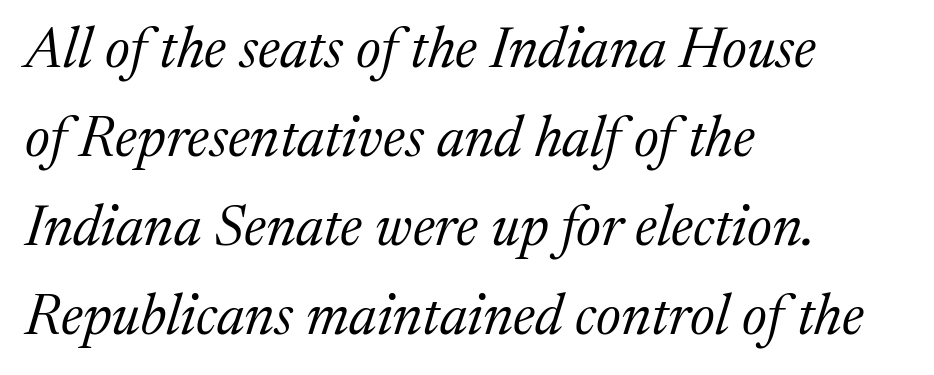
Q: Is the text bold? A: No.
Q: Is the text italic (slanted)? A: Yes, it leans right by about 17 degrees.
Q: Is the typeface a serif or a sans-serif typeface? A: Serif.
Q: Is the text underlined? A: No.
Q: How is the paragraph aligned? A: Left-aligned.
Q: Is the spacing between letters normal or unusually wide? A: Normal.
Q: Is the spacing between lines tight, normal or loose? A: Normal.
Q: Width (condensed, normal, or wide)? A: Normal.
Q: Stroke contrast? A: Medium.
Q: x-height? A: Medium.
Q: Monospaced? A: No.
